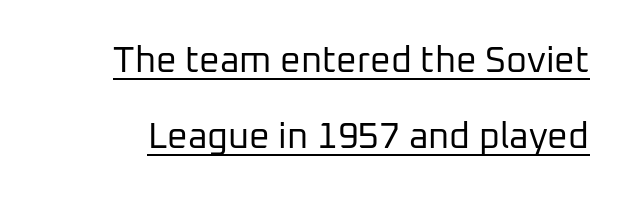
{"serif": "no", "italic": "no", "bold": "no", "weight": "regular", "width": "normal", "stroke_contrast": "low", "x_height": "medium", "monospaced": "no", "underline": "yes", "line_spacing": "loose", "line_spacing_ratio": 2.1, "letter_spacing": "normal", "letter_spacing_em": 0.0, "glyph_px": 36}
